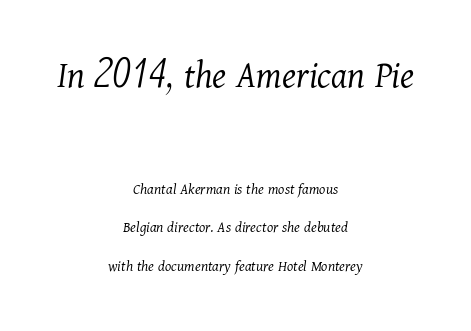
Q: Is the text bold? A: No.
Q: Is the text italic (slanted)? A: Yes, it leans right by about 11 degrees.
Q: Is the typeface a serif or a sans-serif typeface? A: Serif.
Q: Is the text underlined? A: No.
Q: How is the paragraph aligned? A: Centered.
Q: Is the spacing between letters normal or unusually wide? A: Normal.
Q: Is the spacing between lines tight, normal or loose? A: Loose.
Q: Which block of text is set in a larger size, the first (top) or the second (bottom)? A: The first (top) one.
Q: Width (condensed, normal, or wide)? A: Normal.
Q: Stroke contrast? A: Medium.
Q: x-height? A: Medium.
Q: Monospaced? A: No.
